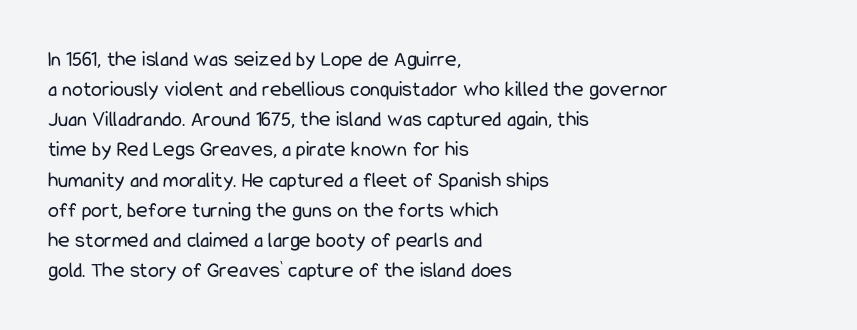
The image shows 22 px text type, upright; set left-aligned, normal line spacing (1.37x), normal letter spacing, not underlined.
